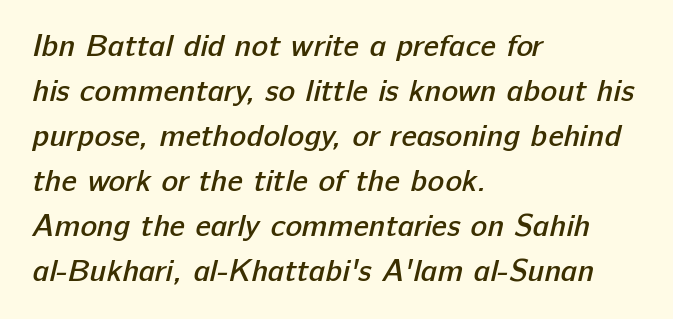
{"serif": "no", "bold": "semi", "weight": "semibold", "width": "normal", "stroke_contrast": "low", "x_height": "medium", "monospaced": "no", "underline": "no", "align": "left", "line_spacing": "normal", "line_spacing_ratio": 1.45, "letter_spacing": "normal", "letter_spacing_em": 0.0, "glyph_px": 31}
